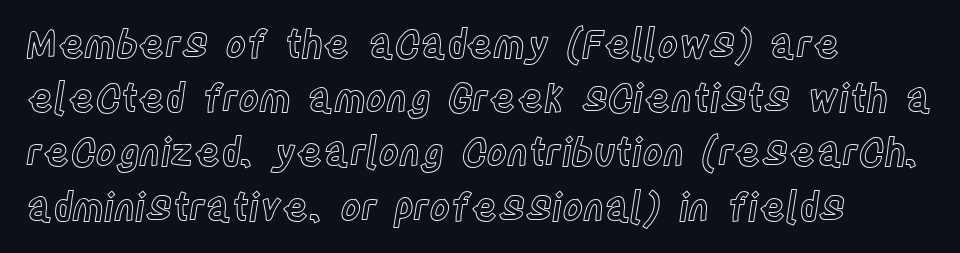
{"width": "condensed", "x_height": "large", "monospaced": "no", "underline": "no", "align": "left", "line_spacing": "normal", "line_spacing_ratio": 1.39, "letter_spacing": "normal", "letter_spacing_em": 0.0, "glyph_px": 39}
